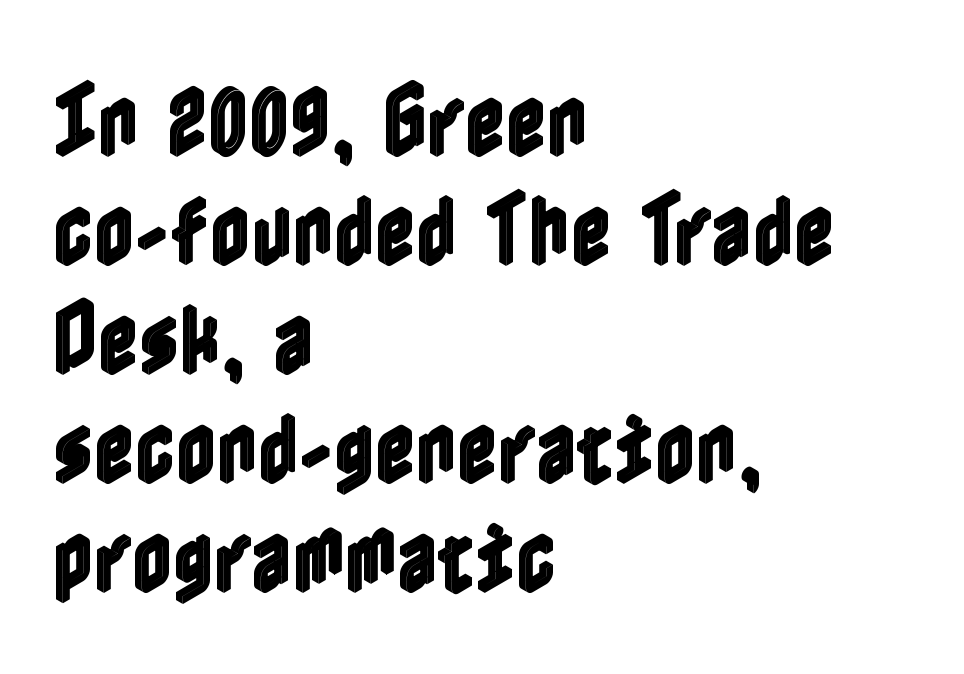
{"italic": "no", "width": "condensed", "x_height": "medium", "underline": "no", "align": "left", "line_spacing": "normal", "line_spacing_ratio": 1.38, "letter_spacing": "normal", "letter_spacing_em": 0.0, "glyph_px": 79}
